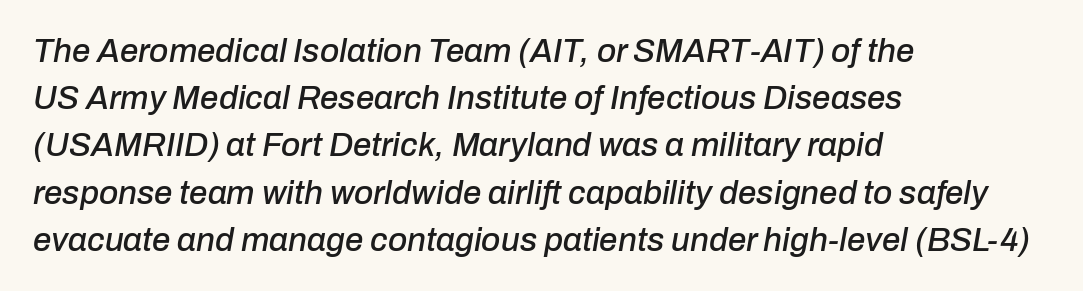
Q: Is the text italic (slanted)? A: Yes, it leans right by about 10 degrees.
Q: Is the text underlined? A: No.
Q: How is the paragraph aligned? A: Left-aligned.
Q: Is the spacing between letters normal or unusually wide? A: Normal.
Q: Is the spacing between lines tight, normal or loose? A: Normal.
Q: Width (condensed, normal, or wide)? A: Normal.
Q: Stroke contrast? A: Low.
Q: x-height? A: Medium.
Q: Monospaced? A: No.
